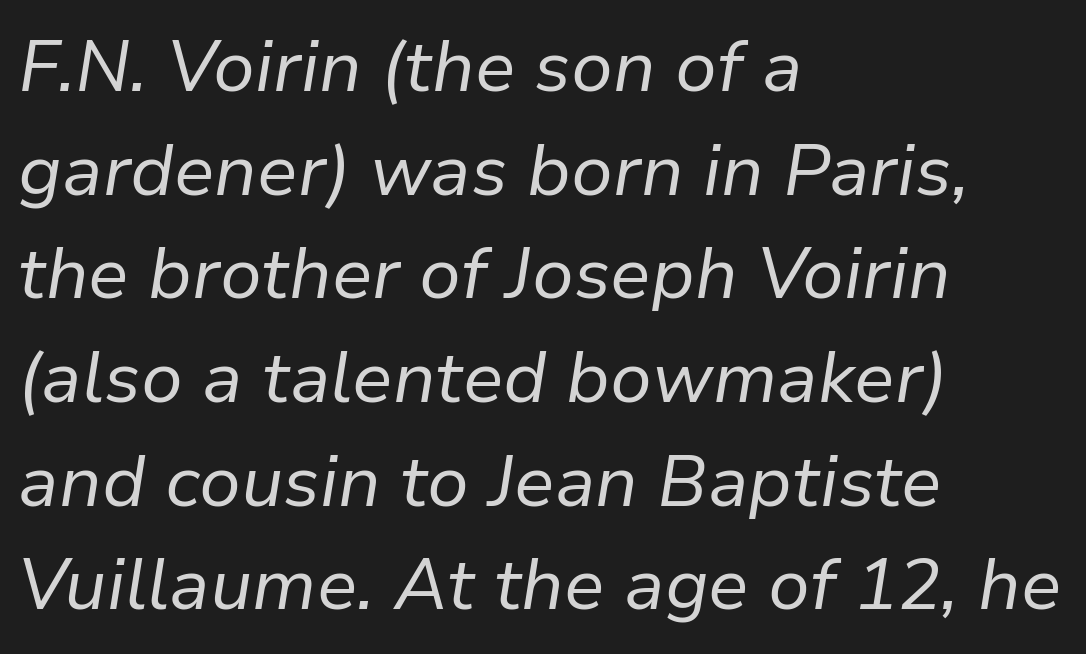
{"italic": "yes", "lean": "right", "slant_degrees": 9, "bold": "no", "weight": "regular", "width": "normal", "stroke_contrast": "low", "x_height": "medium", "monospaced": "no", "underline": "no", "align": "left", "line_spacing": "normal", "line_spacing_ratio": 1.44, "letter_spacing": "normal", "letter_spacing_em": 0.0, "glyph_px": 72}
